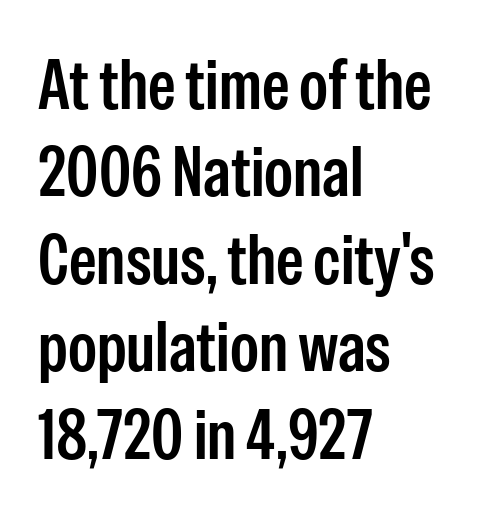
A typesetter would call this zero additional tracking. Short and long lines alike share a common starting point at left. Spacing verdict: proportional, widths tailored to each character. A typesetter would label this face a sans. Quick note: underline off.
